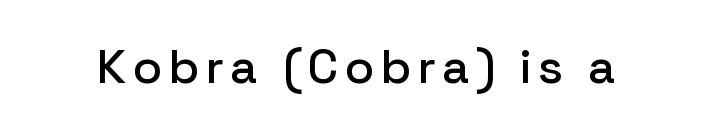
The image shows 48 px sans-serif type, upright; set not underlined; low stroke contrast and a medium x-height.
